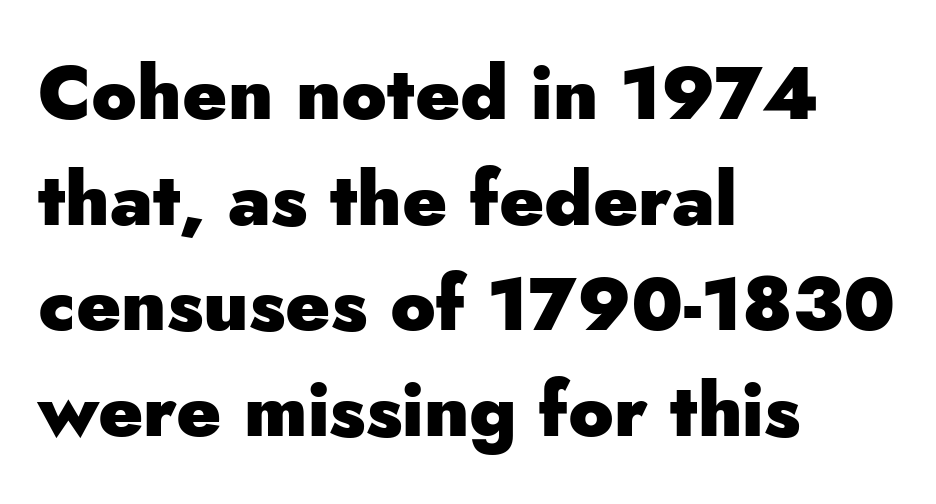
Q: Is the text bold? A: Yes.
Q: Is the text italic (slanted)? A: No, it is upright.
Q: Is the typeface a serif or a sans-serif typeface? A: Sans-serif.
Q: Is the text underlined? A: No.
Q: How is the paragraph aligned? A: Left-aligned.
Q: Is the spacing between letters normal or unusually wide? A: Normal.
Q: Is the spacing between lines tight, normal or loose? A: Normal.
Q: Width (condensed, normal, or wide)? A: Normal.
Q: Stroke contrast? A: Low.
Q: x-height? A: Small.
Q: Monospaced? A: No.
